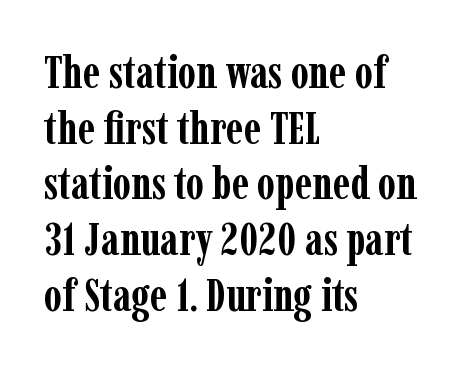
Q: Is the text bold? A: Yes.
Q: Is the text italic (slanted)? A: No, it is upright.
Q: Is the typeface a serif or a sans-serif typeface? A: Serif.
Q: Is the text underlined? A: No.
Q: How is the paragraph aligned? A: Left-aligned.
Q: Is the spacing between letters normal or unusually wide? A: Normal.
Q: Width (condensed, normal, or wide)? A: Condensed.
Q: Stroke contrast? A: Low.
Q: x-height? A: Medium.
Q: Monospaced? A: No.
